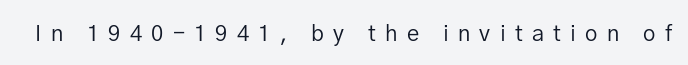
The image shows 22 px text type, upright; set unusually wide letter spacing (+0.42 em), not underlined.
